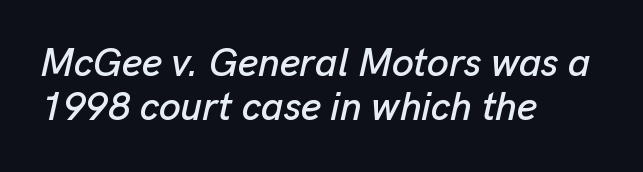
Q: Is the text italic (slanted)? A: Yes, it leans right by about 13 degrees.
Q: Is the text underlined? A: No.
Q: How is the paragraph aligned? A: Left-aligned.
Q: Is the spacing between letters normal or unusually wide? A: Normal.
Q: Is the spacing between lines tight, normal or loose? A: Tight.
Q: Width (condensed, normal, or wide)? A: Normal.
Q: Stroke contrast? A: Low.
Q: x-height? A: Medium.
Q: Monospaced? A: No.
